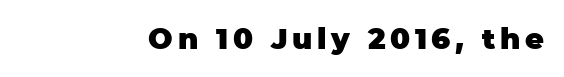
{"serif": "no", "italic": "no", "bold": "yes", "weight": "heavy", "width": "normal", "stroke_contrast": "low", "x_height": "large", "monospaced": "no", "underline": "no", "glyph_px": 29}
